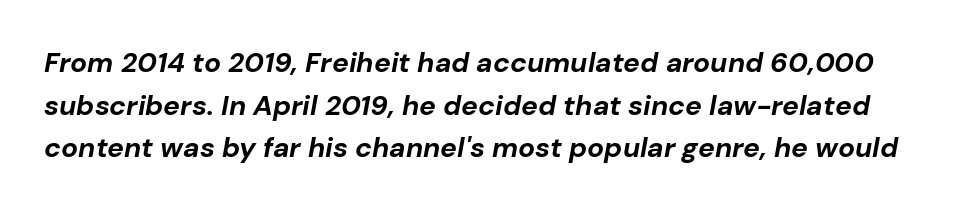
The image shows 28 px bold type, italic (leaning right); set normal line spacing (1.52x), normal letter spacing, not underlined; low stroke contrast and a medium x-height.
